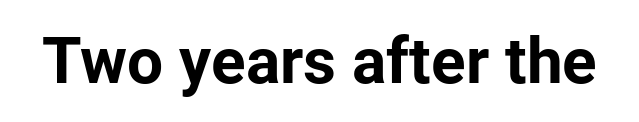
The image shows 64 px bold sans-serif type, upright; set normal letter spacing, not underlined; low stroke contrast and a medium x-height.
